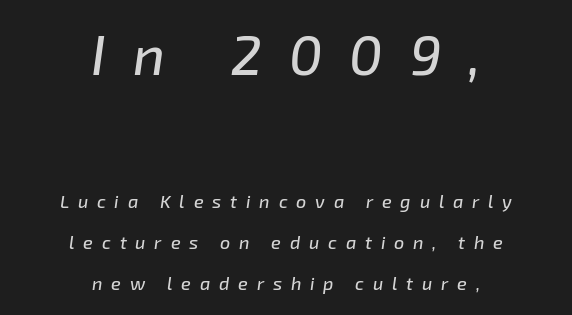
The image shows 55 px text type, italic (leaning right); set centered, loose line spacing (2.29x), unusually wide letter spacing (+0.49 em), not underlined; the first (top) block is 3.06x larger; low stroke contrast and a medium x-height.
